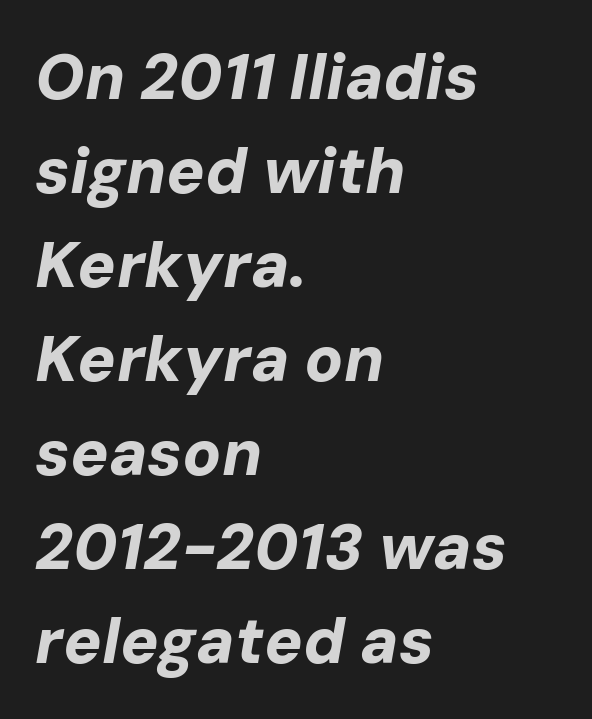
Characters are canted at an angle relative to the baseline's perpendicular. Characters follow at the spacing the type designer built in. Each line starts at the same left margin while the right side varies. Students, this is bold: see how much ink each stroke carries. The area under the type is left untouched. Compared with typical paragraphs, the rows here are spaced about the same.
